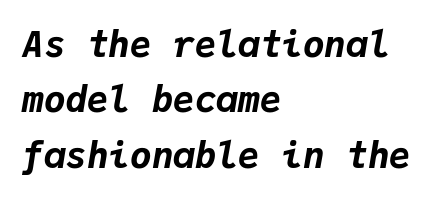
The image shows 36 px bold type, italic (leaning right), monospaced; set left-aligned, normal line spacing (1.54x), normal letter spacing, not underlined; low stroke contrast and a medium x-height.
